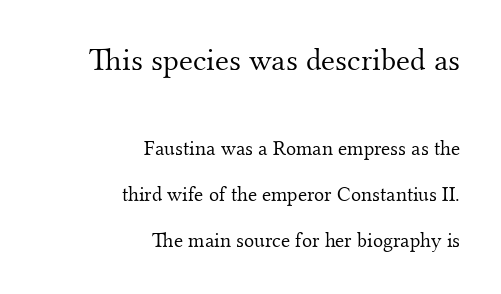
Q: Is the text bold? A: No.
Q: Is the text italic (slanted)? A: No, it is upright.
Q: Is the typeface a serif or a sans-serif typeface? A: Serif.
Q: Is the text underlined? A: No.
Q: How is the paragraph aligned? A: Right-aligned.
Q: Is the spacing between letters normal or unusually wide? A: Normal.
Q: Is the spacing between lines tight, normal or loose? A: Loose.
Q: Which block of text is set in a larger size, the first (top) or the second (bottom)? A: The first (top) one.
Q: Width (condensed, normal, or wide)? A: Normal.
Q: Stroke contrast? A: Medium.
Q: x-height? A: Small.
Q: Monospaced? A: No.
